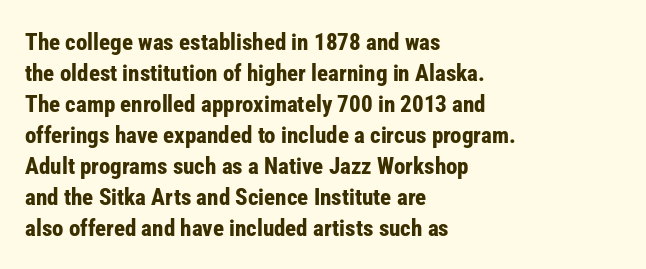
{"italic": "no", "bold": "yes", "underline": "no", "align": "left", "line_spacing": "normal", "line_spacing_ratio": 1.35, "letter_spacing": "normal", "letter_spacing_em": 0.0, "glyph_px": 23}
